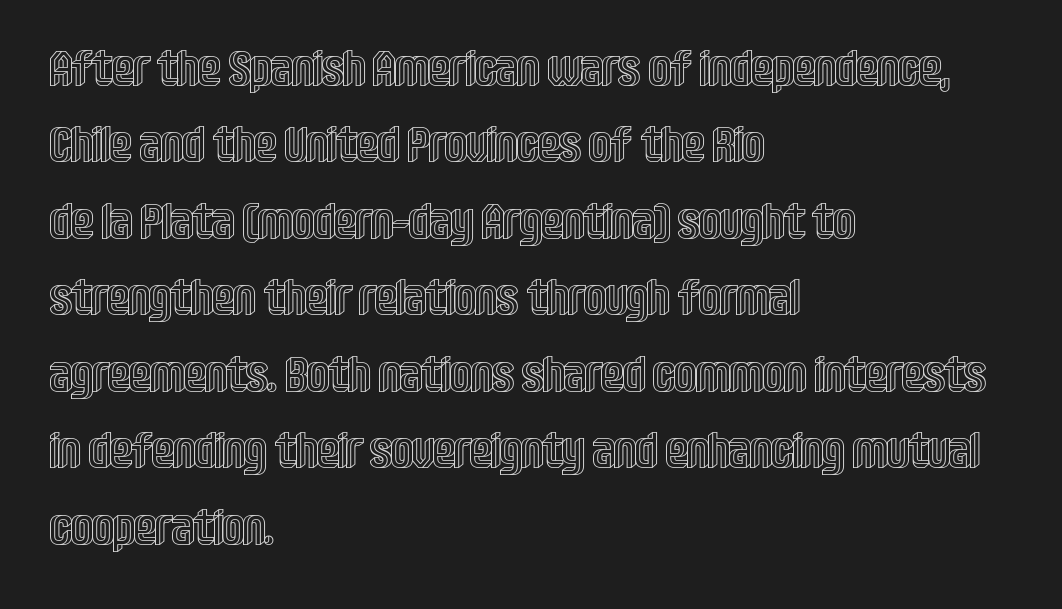
{"italic": "no", "width": "condensed", "x_height": "large", "monospaced": "no", "underline": "no", "align": "left", "line_spacing": "normal", "line_spacing_ratio": 1.56, "letter_spacing": "normal", "letter_spacing_em": 0.0, "glyph_px": 49}
